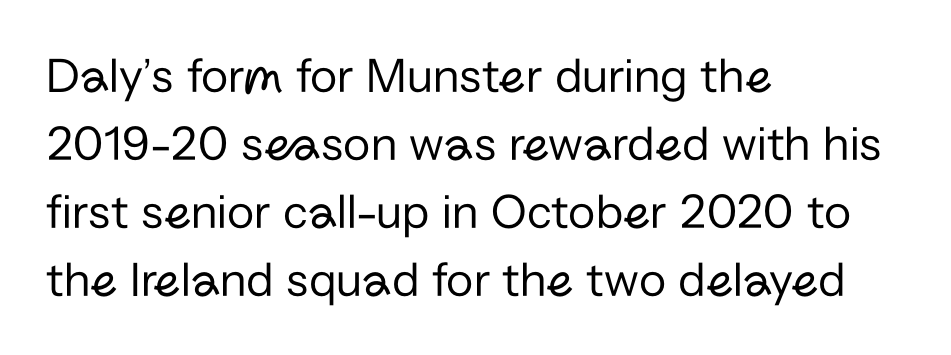
Is the block centered? No — it sits flush against the left margin. Does extra space separate the letters? No, they use regular spacing. If you drew a line through each stem, it would be perfectly vertical. The font sits on the lighter half of the weight spectrum, regular included.
